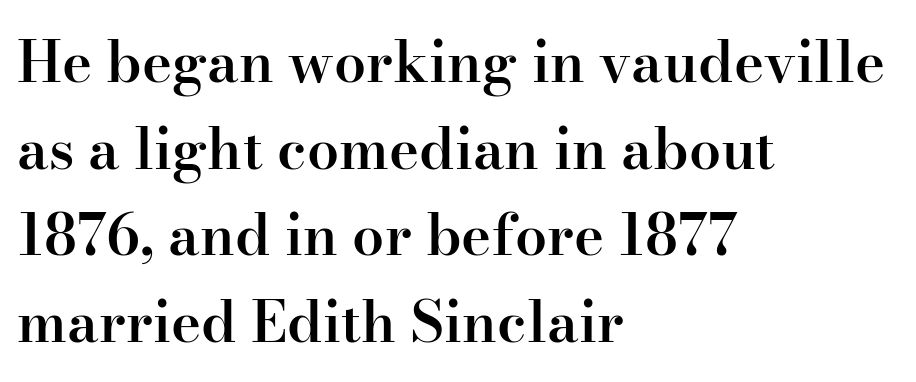
This is moderately heavy type, rendered in semibold. Beneath every word, the page is bare. In terms of posture, this sample is upright. The face used here is proportionally spaced, like ordinary book or web type. Left-aligned paragraph, ragged on the right.
